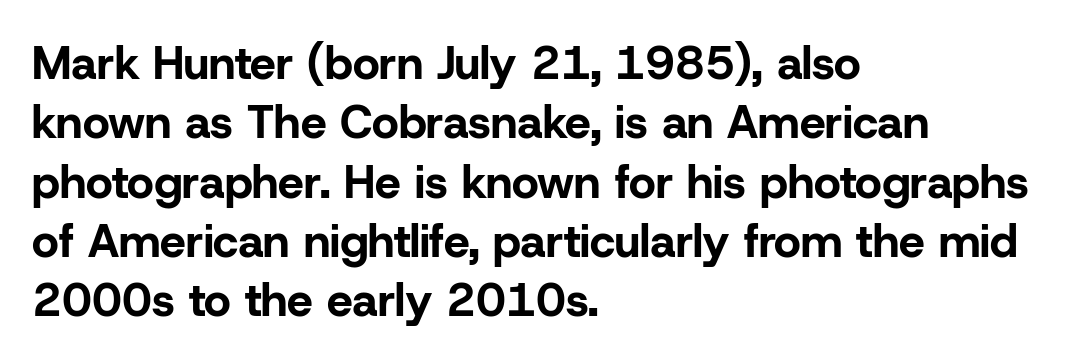
The image shows 46 px bold sans-serif type, upright; set left-aligned, normal line spacing (1.29x), normal letter spacing, not underlined; low stroke contrast and a medium x-height.
